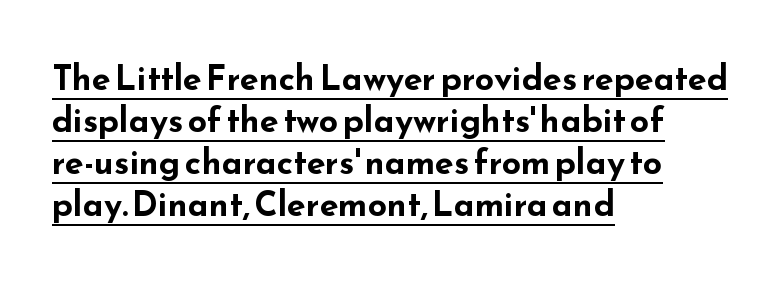
{"serif": "no", "italic": "no", "bold": "yes", "weight": "bold", "width": "wide", "stroke_contrast": "low", "x_height": "small", "monospaced": "no", "underline": "yes", "align": "left", "line_spacing_ratio": 1.24, "letter_spacing": "normal", "letter_spacing_em": 0.0, "glyph_px": 34}
